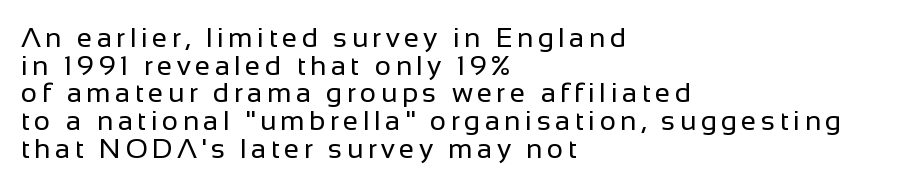
Q: Is the text bold? A: No.
Q: Is the text italic (slanted)? A: No, it is upright.
Q: Is the typeface a serif or a sans-serif typeface? A: Sans-serif.
Q: Is the text underlined? A: No.
Q: How is the paragraph aligned? A: Left-aligned.
Q: Is the spacing between lines tight, normal or loose? A: Tight.
Q: Width (condensed, normal, or wide)? A: Normal.
Q: Stroke contrast? A: Low.
Q: x-height? A: Medium.
Q: Monospaced? A: No.
